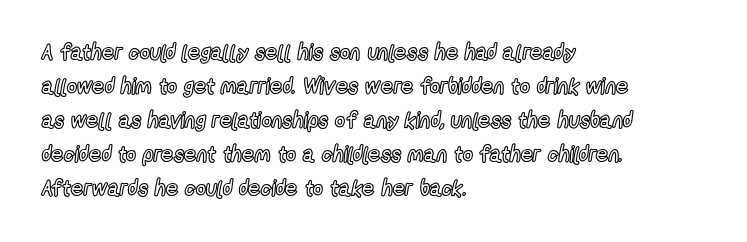
{"underline": "no", "align": "left", "line_spacing": "normal", "line_spacing_ratio": 1.55, "letter_spacing": "normal", "letter_spacing_em": 0.0, "glyph_px": 22}
